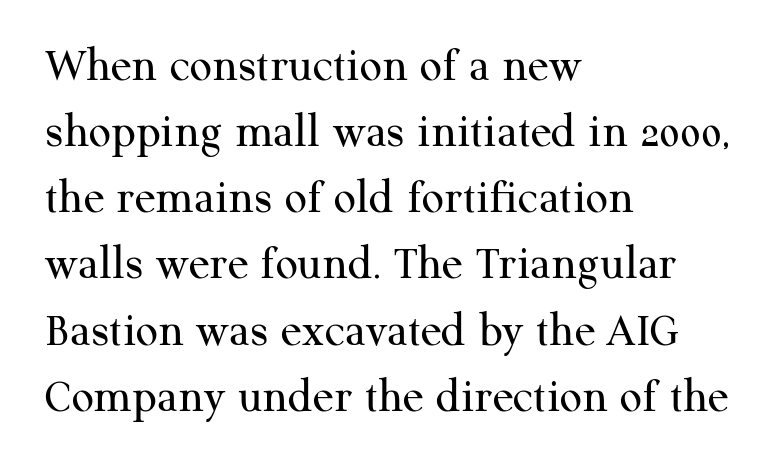
The passage shown is not underscored anywhere. Visually the block forms a straight wall on the left and a jagged coastline on the right. Observe the serifs anchoring each vertical stroke in this sample. Heaviness? Minimal to ordinary, like unemphasized prose.
